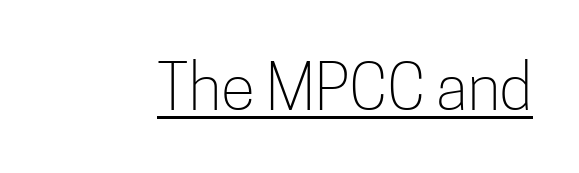
The image shows 63 px light, condensed sans-serif type, upright; set normal letter spacing, underlined; low stroke contrast and a medium x-height.
